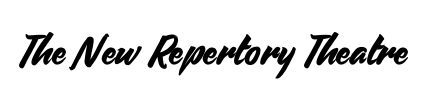
{"serif": "no", "width": "normal", "stroke_contrast": "medium", "x_height": "small", "monospaced": "no", "underline": "no", "letter_spacing": "normal", "letter_spacing_em": 0.0, "glyph_px": 41}
